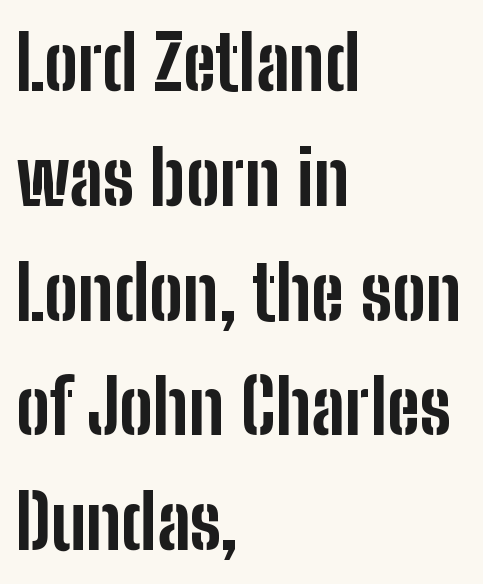
Q: Is the text bold? A: Yes.
Q: Is the text italic (slanted)? A: No, it is upright.
Q: Is the typeface a serif or a sans-serif typeface? A: Sans-serif.
Q: Is the text underlined? A: No.
Q: How is the paragraph aligned? A: Left-aligned.
Q: Is the spacing between letters normal or unusually wide? A: Normal.
Q: Is the spacing between lines tight, normal or loose? A: Normal.
Q: Width (condensed, normal, or wide)? A: Condensed.
Q: Stroke contrast? A: Low.
Q: x-height? A: Medium.
Q: Monospaced? A: No.
